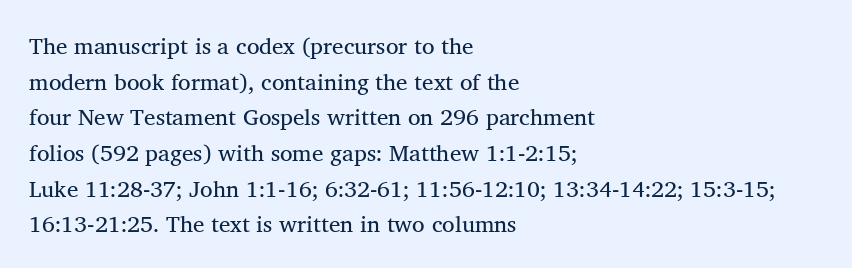
Baseline-to-baseline distance is the conventional proportion of letter height. The passage is arranged the way most books set body copy — flush left. The glyphs are unaccompanied by any horizontal stroke below them. The gaps between neighbouring characters are ordinary and unremarkable.
